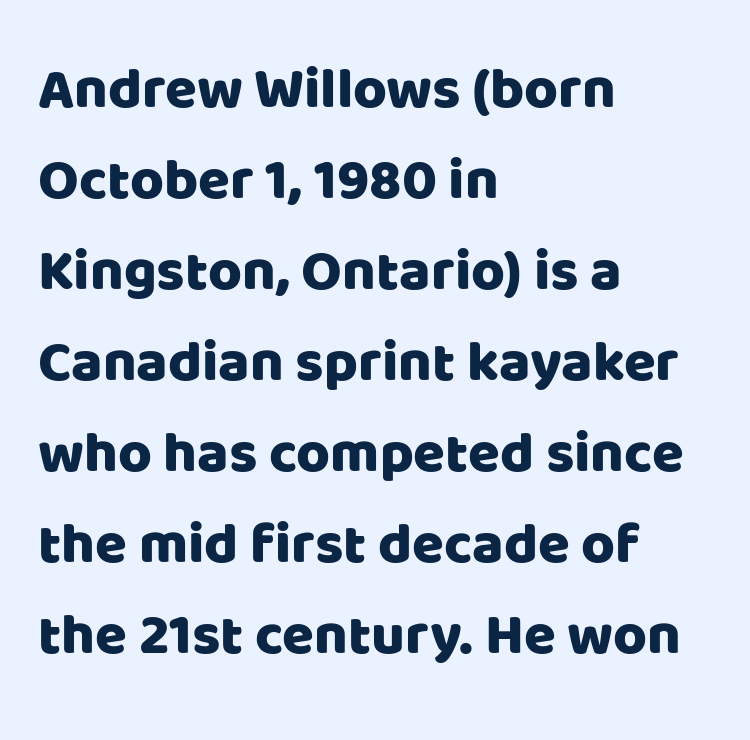
Words appear dense and cohesive because spacing is normal. Every character sits straight up, as roman type does. A typesetter would call this proportional, since set widths differ per character. The text block is weighted toward the left margin, trailing off unevenly rightward. Letterform terminals end flat and unadorned throughout the passage.
